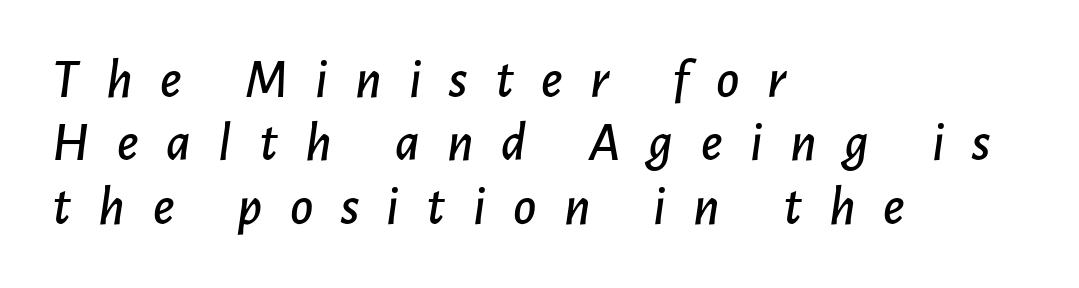
{"italic": "yes", "lean": "right", "slant_degrees": 7, "width": "normal", "stroke_contrast": "low", "x_height": "medium", "monospaced": "no", "underline": "no", "align": "left", "line_spacing": "tight", "line_spacing_ratio": 1.13, "letter_spacing": "wide", "letter_spacing_em": 0.49, "glyph_px": 56}
